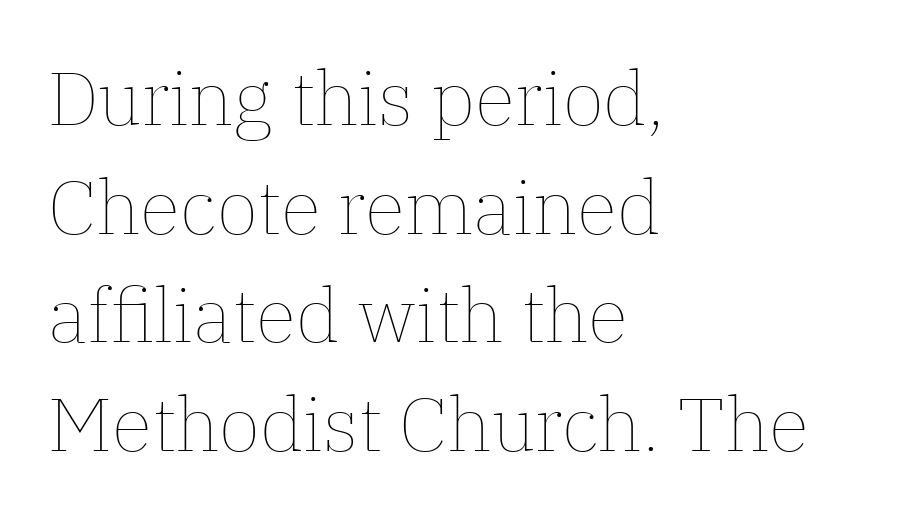
Q: Is the text bold? A: No.
Q: Is the text italic (slanted)? A: No, it is upright.
Q: Is the text underlined? A: No.
Q: How is the paragraph aligned? A: Left-aligned.
Q: Is the spacing between letters normal or unusually wide? A: Normal.
Q: Is the spacing between lines tight, normal or loose? A: Normal.
Q: Width (condensed, normal, or wide)? A: Normal.
Q: Stroke contrast? A: Low.
Q: x-height? A: Medium.
Q: Monospaced? A: No.
